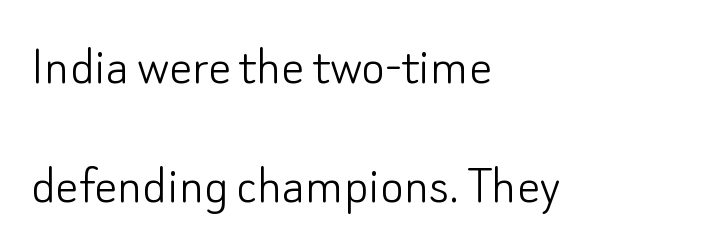
{"serif": "no", "italic": "no", "bold": "no", "weight": "light", "width": "normal", "stroke_contrast": "low", "x_height": "small", "monospaced": "no", "underline": "no", "align": "left", "line_spacing": "loose", "line_spacing_ratio": 2.09, "letter_spacing": "normal", "letter_spacing_em": 0.0, "glyph_px": 57}
